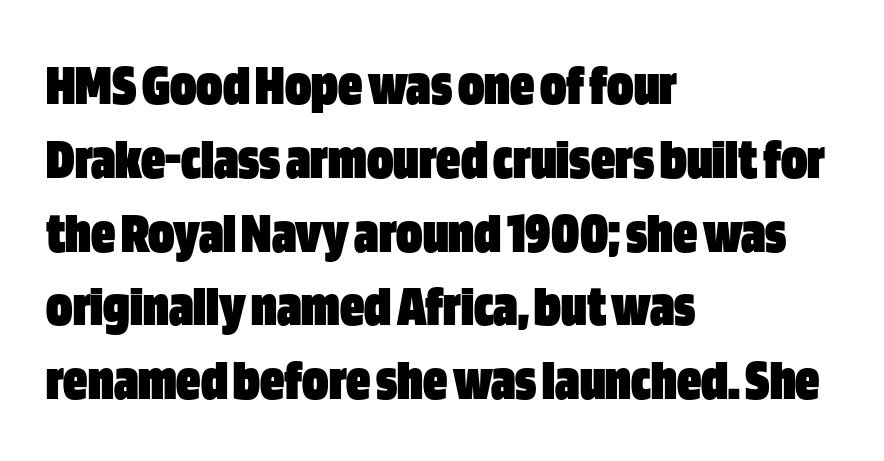
This sample uses a sans-serif face. Typographic density is high because the face is bold. Typeset ragged right — the left edge is the straight one. Underlining? Definitely not there.
